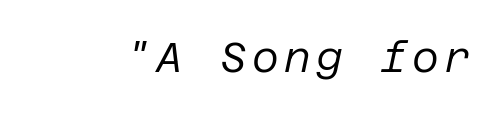
The image shows 41 px regular-weight type, italic (leaning right); set not underlined; low stroke contrast and a large x-height.
